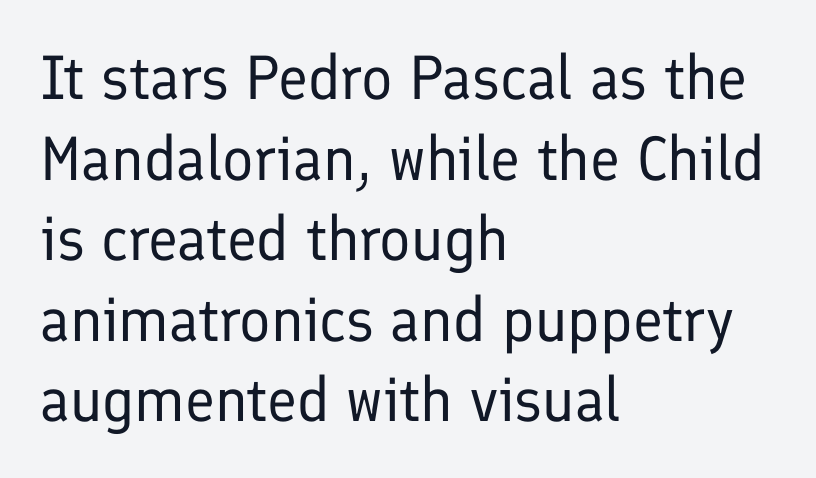
Q: Is the text bold? A: No.
Q: Is the text italic (slanted)? A: No, it is upright.
Q: Is the typeface a serif or a sans-serif typeface? A: Sans-serif.
Q: Is the text underlined? A: No.
Q: How is the paragraph aligned? A: Left-aligned.
Q: Is the spacing between letters normal or unusually wide? A: Normal.
Q: Is the spacing between lines tight, normal or loose? A: Normal.
Q: Width (condensed, normal, or wide)? A: Normal.
Q: Stroke contrast? A: Low.
Q: x-height? A: Medium.
Q: Monospaced? A: No.
